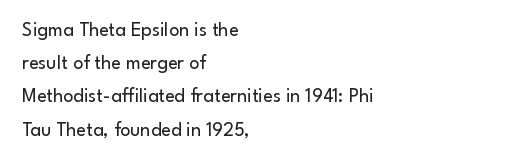
{"italic": "no", "bold": "no", "underline": "no", "align": "left", "line_spacing": "normal", "line_spacing_ratio": 1.66, "letter_spacing": "normal", "letter_spacing_em": 0.0, "glyph_px": 20}
